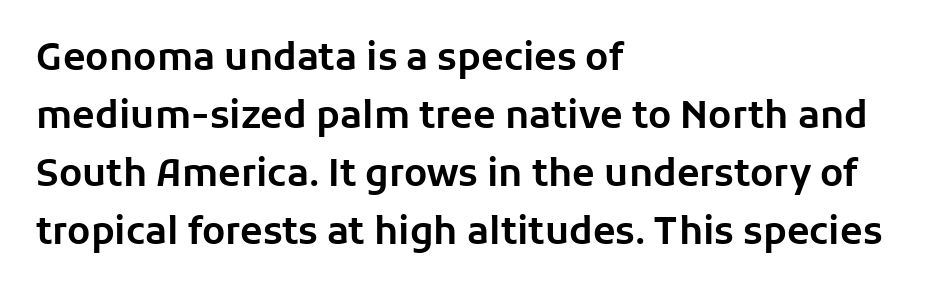
The image shows 37 px sans-serif type, upright; set left-aligned, normal line spacing (1.57x), normal letter spacing, not underlined; low stroke contrast and a medium x-height.
